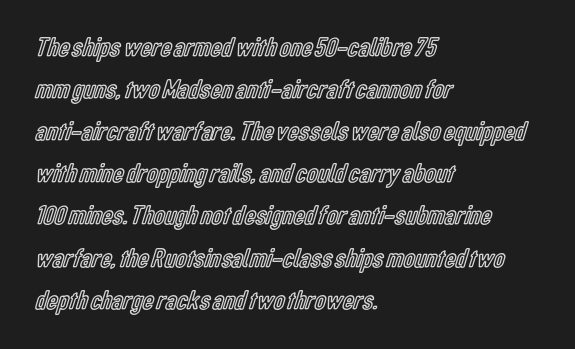
Q: Is the text italic (slanted)? A: Yes.
Q: Is the text underlined? A: No.
Q: How is the paragraph aligned? A: Left-aligned.
Q: Is the spacing between letters normal or unusually wide? A: Normal.
Q: Is the spacing between lines tight, normal or loose? A: Normal.
